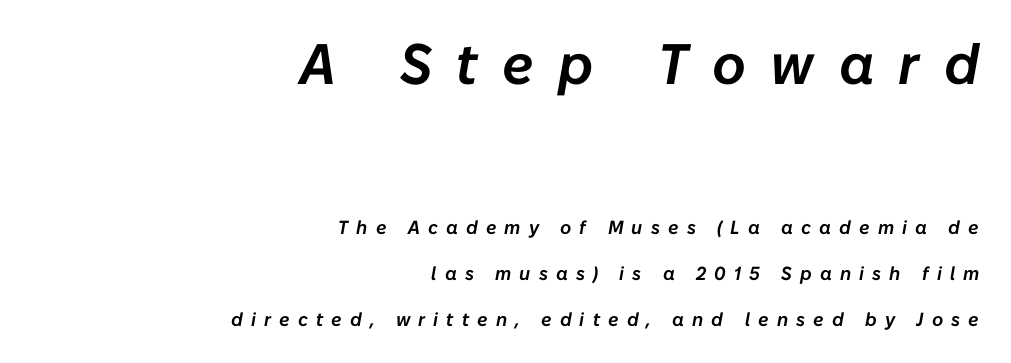
{"italic": "yes", "lean": "right", "slant_degrees": 10, "width": "normal", "stroke_contrast": "low", "x_height": "medium", "monospaced": "no", "underline": "no", "align": "right", "line_spacing": "loose", "line_spacing_ratio": 2.43, "letter_spacing": "wide", "letter_spacing_em": 0.43, "larger_block": "first", "size_ratio": 3.0, "glyph_px": 57}
